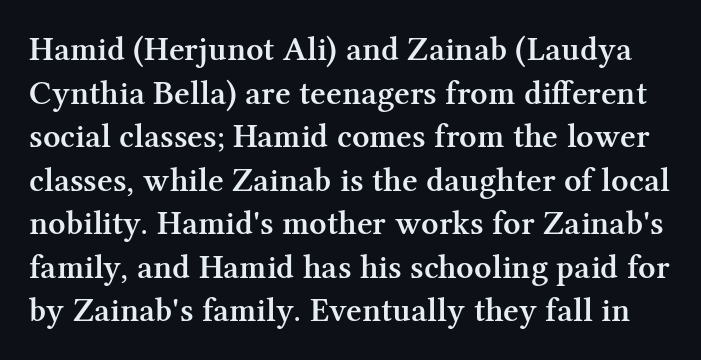
Only glyphs here, with clear space below each row. This is roman type, the default non-slanted kind. The passage shown stacks its lines at a standard gap. The face used here is proportionally spaced, like ordinary book or web type. A typesetter would label this face a serif. Semibold letterforms, between regular and bold.
